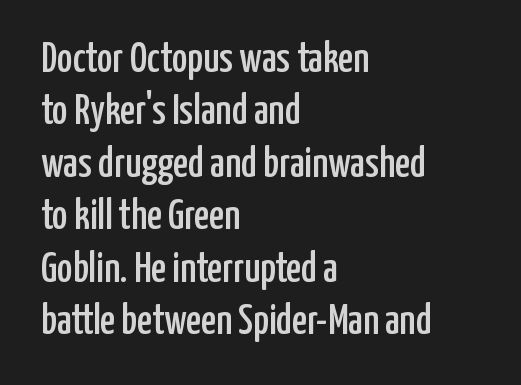
How would I describe the line gaps? Plain and ordinary. The face used here is proportionally spaced, like ordinary book or web type. A typesetter would label this face a sans. Characters follow at the spacing the type designer built in. The type sits square on the baseline with zero lean. In CSS terms this would be text-align: left.
